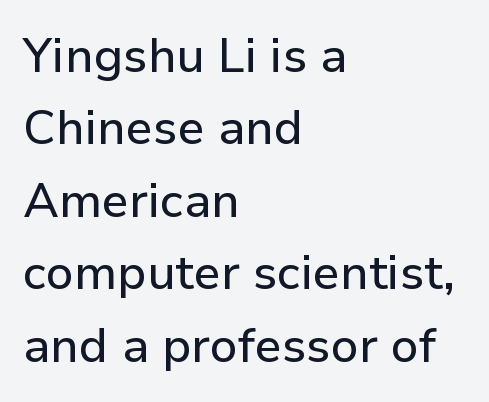
{"serif": "no", "italic": "no", "width": "normal", "stroke_contrast": "low", "x_height": "medium", "monospaced": "no", "underline": "no", "align": "left", "line_spacing": "normal", "line_spacing_ratio": 1.51, "letter_spacing": "normal", "letter_spacing_em": 0.0, "glyph_px": 48}
